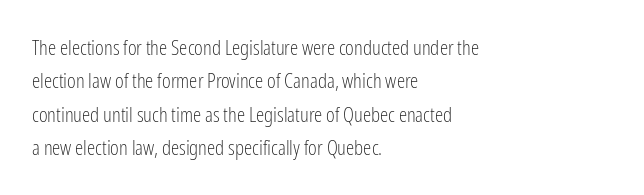
The image shows 21 px text type, upright; set left-aligned, normal line spacing (1.59x), normal letter spacing, not underlined.
